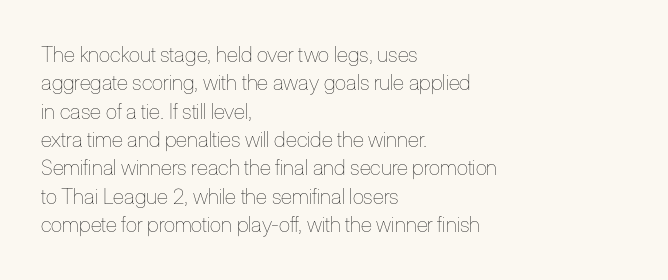
{"italic": "no", "bold": "no", "underline": "no", "align": "left", "line_spacing": "normal", "line_spacing_ratio": 1.35, "letter_spacing": "normal", "letter_spacing_em": 0.0, "glyph_px": 21}
